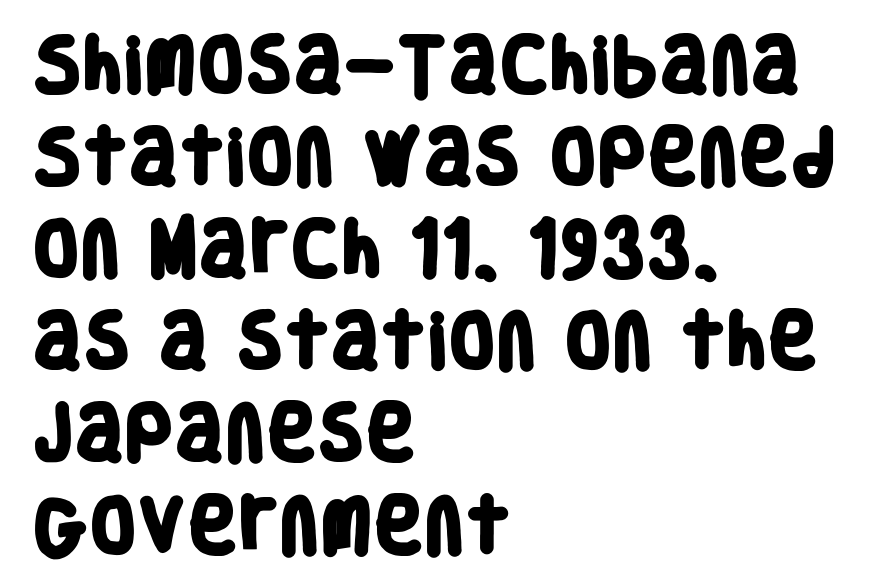
Q: Is the text bold? A: Yes.
Q: Is the typeface a serif or a sans-serif typeface? A: Sans-serif.
Q: Is the text underlined? A: No.
Q: How is the paragraph aligned? A: Left-aligned.
Q: Is the spacing between letters normal or unusually wide? A: Normal.
Q: Is the spacing between lines tight, normal or loose? A: Normal.
Q: Width (condensed, normal, or wide)? A: Condensed.
Q: Stroke contrast? A: Low.
Q: x-height? A: Large.
Q: Monospaced? A: No.
